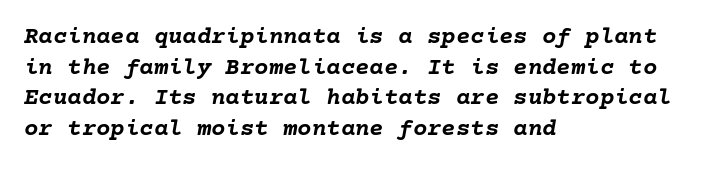
{"italic": "yes", "lean": "right", "slant_degrees": 10, "bold": "yes", "underline": "no", "align": "left", "line_spacing": "normal", "line_spacing_ratio": 1.28, "letter_spacing": "normal", "letter_spacing_em": 0.0, "glyph_px": 24}
